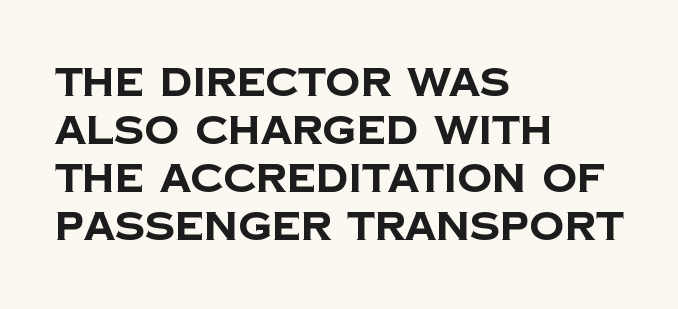
The passage shown is not underscored anywhere. Is the letter spacing exaggerated? No — it looks like the ordinary default. Letterform terminals end flat and unadorned throughout the passage. Heavy-handed strokes throughout: this text is bold. A typesetter would call this proportional, since set widths differ per character. Short and long lines alike share a common starting point at left.
